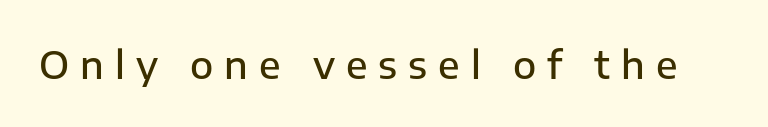
The image shows 38 px semibold sans-serif type, upright; set unusually wide letter spacing (+0.29 em), not underlined; low stroke contrast and a medium x-height.
